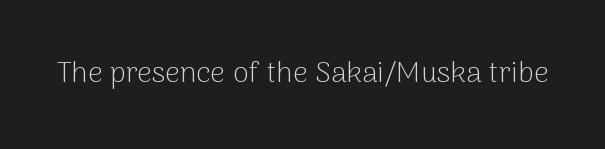
The image shows 29 px light sans-serif type, upright; set normal letter spacing, not underlined; low stroke contrast and a medium x-height.
